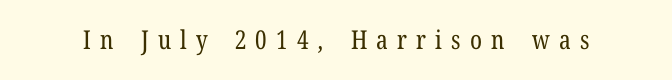
The image shows 26 px text type, upright; set unusually wide letter spacing (+0.35 em), not underlined.
